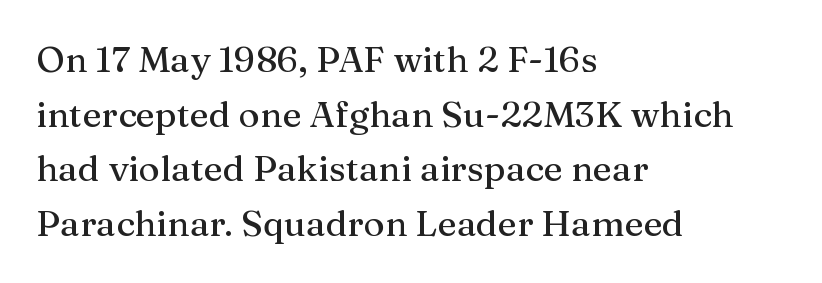
Q: Is the text italic (slanted)? A: No, it is upright.
Q: Is the typeface a serif or a sans-serif typeface? A: Serif.
Q: Is the text underlined? A: No.
Q: How is the paragraph aligned? A: Left-aligned.
Q: Is the spacing between letters normal or unusually wide? A: Normal.
Q: Is the spacing between lines tight, normal or loose? A: Normal.
Q: Width (condensed, normal, or wide)? A: Normal.
Q: Stroke contrast? A: Medium.
Q: x-height? A: Medium.
Q: Monospaced? A: No.
